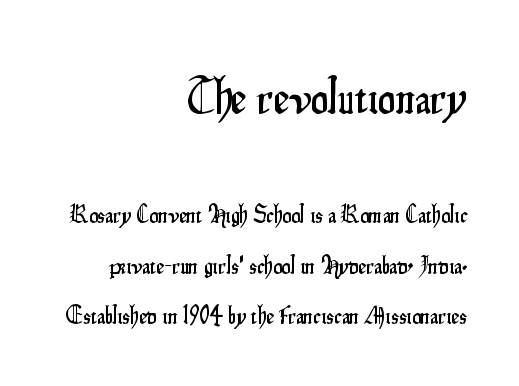
{"serif": "no", "italic": "no", "width": "condensed", "stroke_contrast": "low", "x_height": "small", "monospaced": "no", "underline": "no", "align": "right", "line_spacing": "loose", "line_spacing_ratio": 2.01, "letter_spacing": "normal", "letter_spacing_em": 0.0, "larger_block": "first", "size_ratio": 2.0, "glyph_px": 50}
